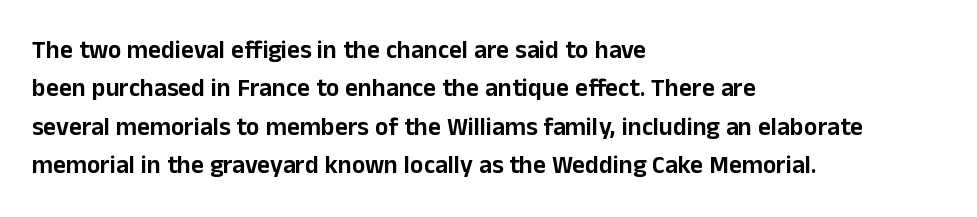
Q: Is the text italic (slanted)? A: No, it is upright.
Q: Is the text underlined? A: No.
Q: How is the paragraph aligned? A: Left-aligned.
Q: Is the spacing between letters normal or unusually wide? A: Normal.
Q: Is the spacing between lines tight, normal or loose? A: Normal.
